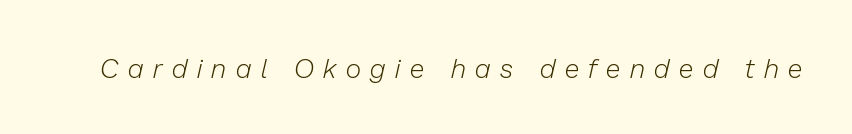
This sample uses expanded letter spacing, leaving extra air between glyphs. Each stroke keeps to a modest, everyday thickness or less. An italicized treatment has been applied to the whole sample. The space beneath each line is pristine and unruled.
